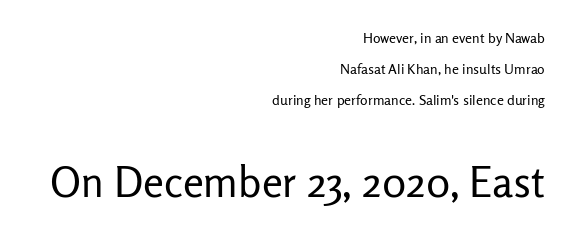
{"serif": "no", "italic": "no", "bold": "no", "weight": "regular", "width": "normal", "stroke_contrast": "low", "x_height": "medium", "monospaced": "no", "underline": "no", "align": "right", "line_spacing": "loose", "line_spacing_ratio": 2.2, "letter_spacing": "normal", "letter_spacing_em": 0.0, "larger_block": "second", "size_ratio": 3.0, "glyph_px": 42}
